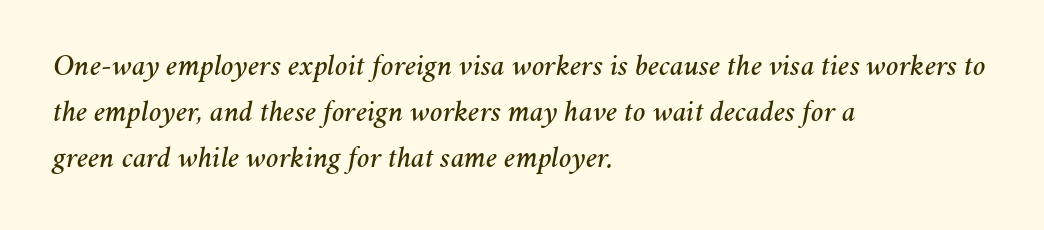
{"italic": "yes", "lean": "right", "slant_degrees": 11, "width": "normal", "stroke_contrast": "medium", "x_height": "medium", "monospaced": "no", "underline": "no", "align": "left", "line_spacing": "normal", "line_spacing_ratio": 1.54, "letter_spacing": "normal", "letter_spacing_em": 0.0, "glyph_px": 30}
